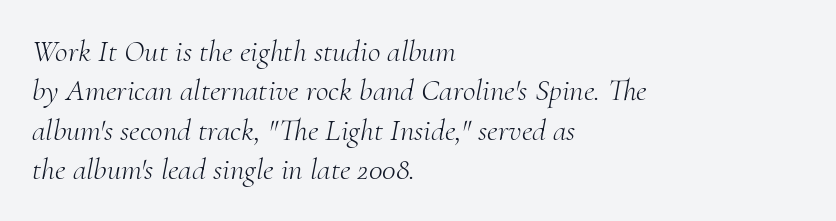
The image shows 31 px light serif type, italic (leaning right); set left-aligned, normal line spacing (1.27x), normal letter spacing, not underlined; medium stroke contrast and a small x-height.
